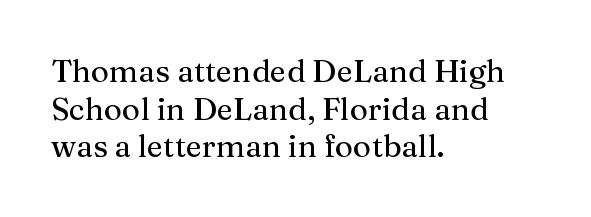
{"serif": "yes", "italic": "no", "width": "normal", "stroke_contrast": "medium", "x_height": "medium", "monospaced": "no", "underline": "no", "align": "left", "line_spacing_ratio": 1.21, "letter_spacing": "normal", "letter_spacing_em": 0.0, "glyph_px": 31}
